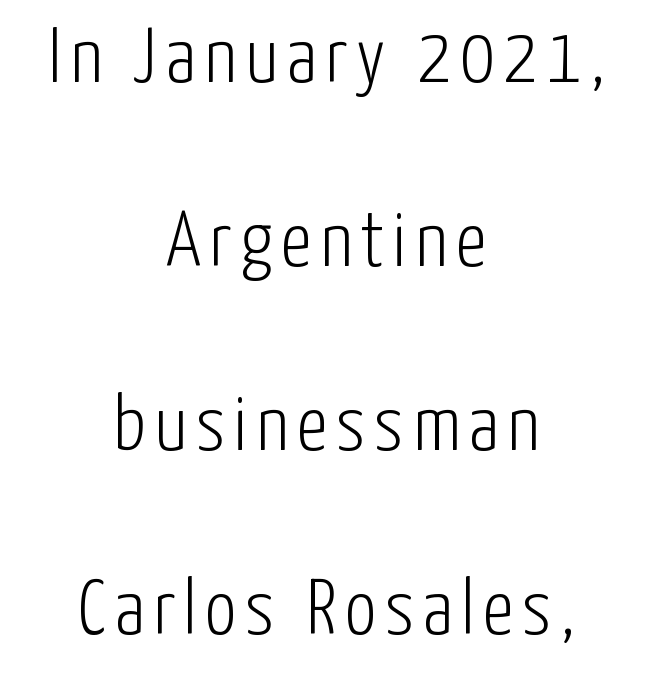
Q: Is the text bold? A: No.
Q: Is the text italic (slanted)? A: No, it is upright.
Q: Is the typeface a serif or a sans-serif typeface? A: Sans-serif.
Q: Is the text underlined? A: No.
Q: How is the paragraph aligned? A: Centered.
Q: Is the spacing between lines tight, normal or loose? A: Loose.
Q: Width (condensed, normal, or wide)? A: Condensed.
Q: Stroke contrast? A: Low.
Q: x-height? A: Medium.
Q: Monospaced? A: No.
